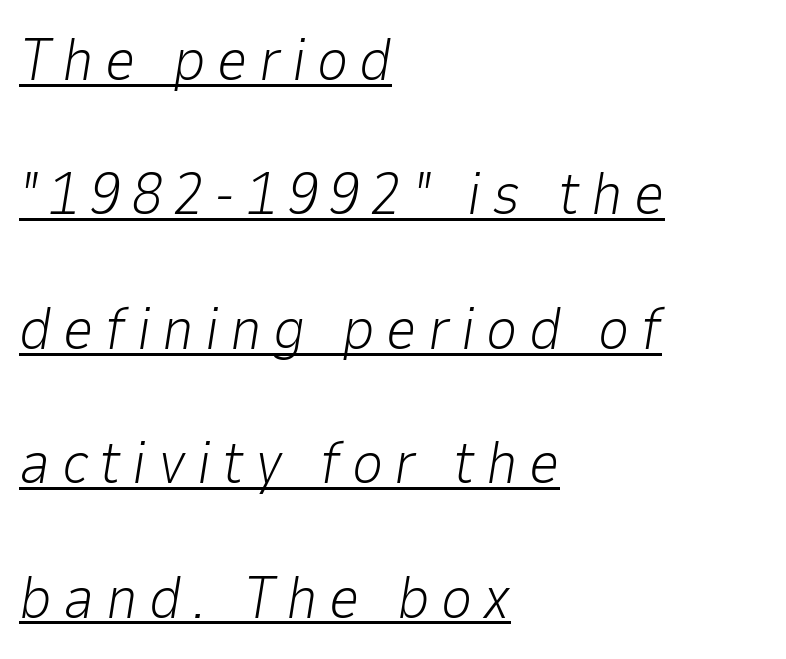
The letters advance in unequal steps, a hallmark of proportional type. Quick note: underline on. The lines are spread far apart with generous leading. Emphasis-style slanted type is in use. The cut favours lightness, reaching ordinary text weight at its darkest.
